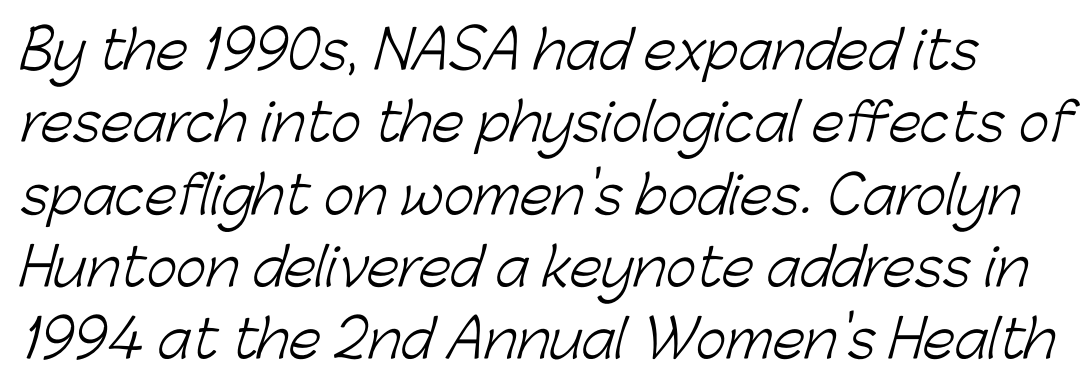
Tracking value appears to be zero — textbook default spacing. Lines of text with bare space underneath. This sample uses a sans-serif face. Vertically, the passage feels balanced, rows spaced as you'd expect.
